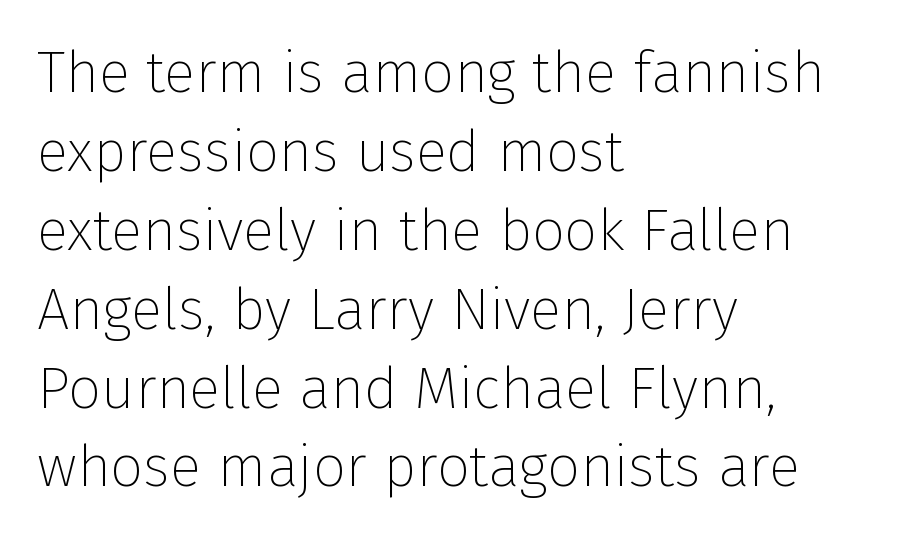
Nope, not italic — everything's standing straight. Vertical stems look standard width or narrower in stroke. Honestly, there is no underline to notice here at all. The letters advance in unequal steps, a hallmark of proportional type.
